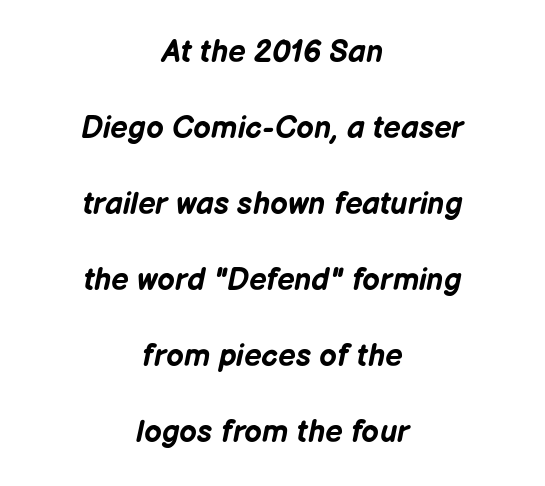
The image shows 31 px bold type, italic (leaning right); set centered, loose line spacing (2.45x), normal letter spacing, not underlined; low stroke contrast and a medium x-height.
